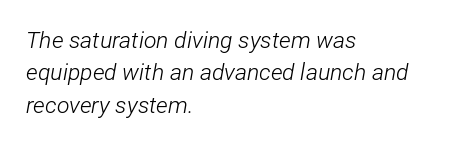
The image shows 23 px text type, italic (leaning right); set left-aligned, normal line spacing (1.41x), normal letter spacing, not underlined.
